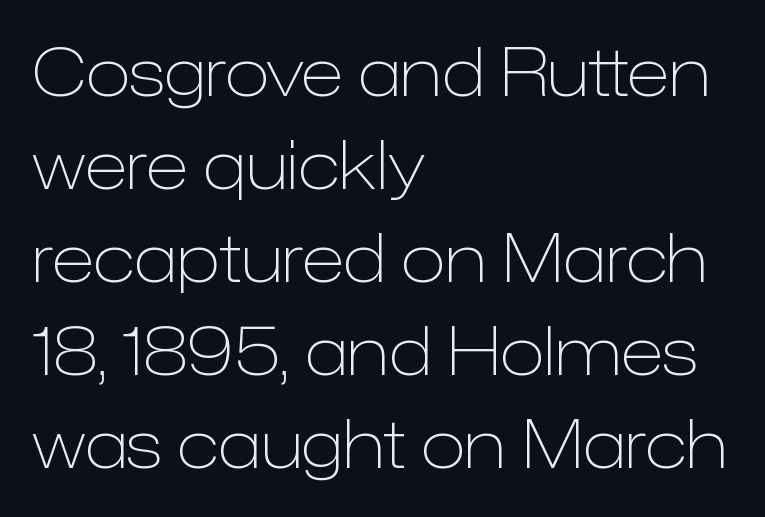
The image shows 66 px light sans-serif type, upright; set left-aligned, normal line spacing (1.41x), normal letter spacing, not underlined; low stroke contrast and a medium x-height.
